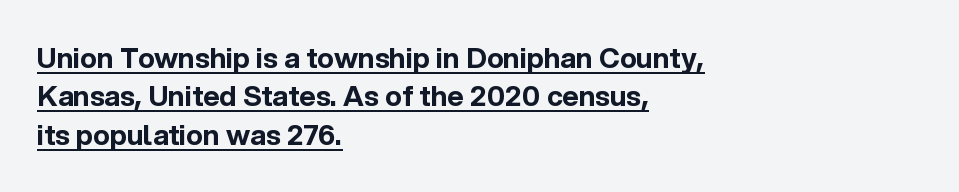
{"serif": "no", "italic": "no", "bold": "yes", "weight": "bold", "width": "normal", "x_height": "medium", "monospaced": "no", "underline": "yes", "align": "left", "line_spacing": "normal", "line_spacing_ratio": 1.37, "letter_spacing": "normal", "letter_spacing_em": 0.0, "glyph_px": 28}
